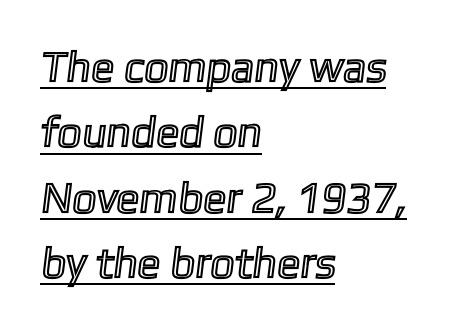
The image shows 43 px text type; set left-aligned, normal line spacing (1.52x), normal letter spacing, underlined; a medium x-height.
